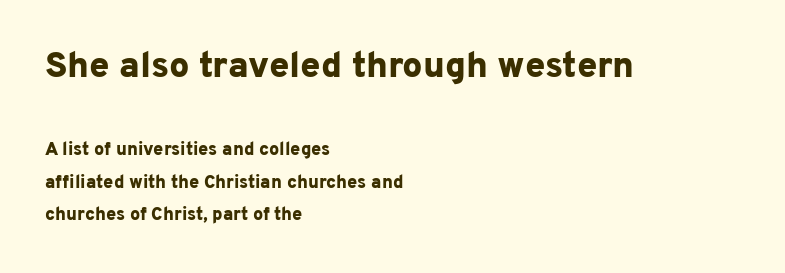
The image shows 36 px bold sans-serif type, upright; set left-aligned, line spacing 1.81x, normal letter spacing, not underlined; the first (top) block is 2.0x larger; low stroke contrast and a medium x-height.
